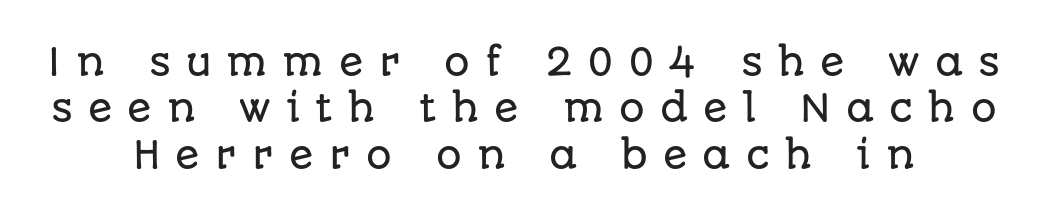
{"serif": "no", "italic": "no", "width": "normal", "stroke_contrast": "low", "x_height": "large", "monospaced": "no", "underline": "no", "align": "center", "line_spacing": "normal", "line_spacing_ratio": 1.29, "letter_spacing": "wide", "letter_spacing_em": 0.42, "glyph_px": 36}
